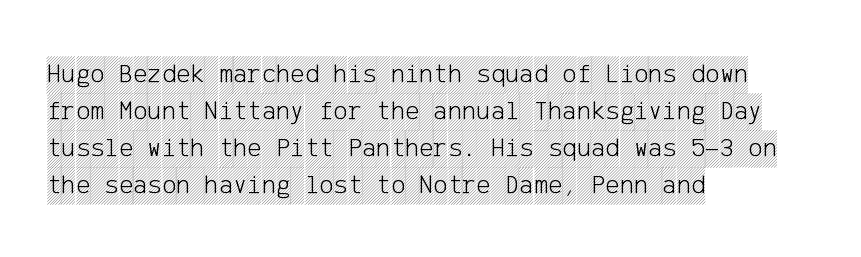
A typesetter would call this zero additional tracking. Notice how descenders clear the ascenders below comfortably — that's standard leading. Ordinary non-slanted type is in use. Letters rest on an invisible, unmarked baseline.
